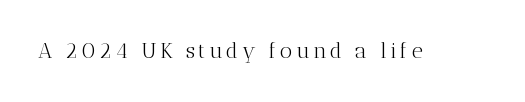
Nope, not italic — everything's standing straight. Weight: regular or lighter. This rendering features lettering with no underline.
